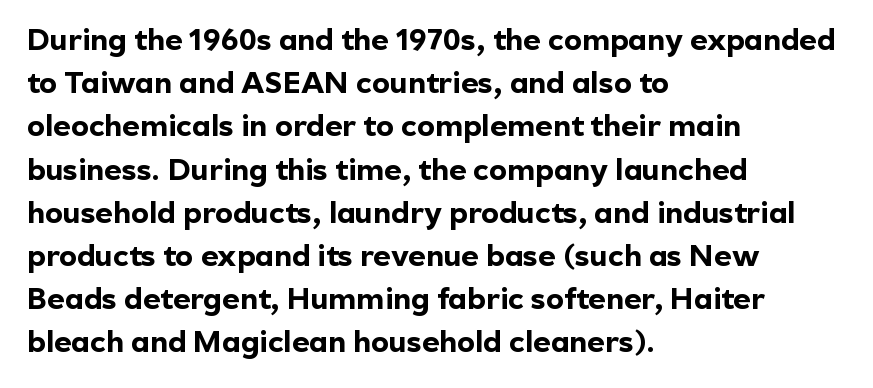
Quick note: not italic, upright. Are there feet on the stems? There aren't — it's a sans. Every row of glyphs begins at an identical x-position on the left. A bare baseline throughout the passage. These lines are rendered in a variable-pitch font. Stroke thickness is high; the sample reads as a true bold.
